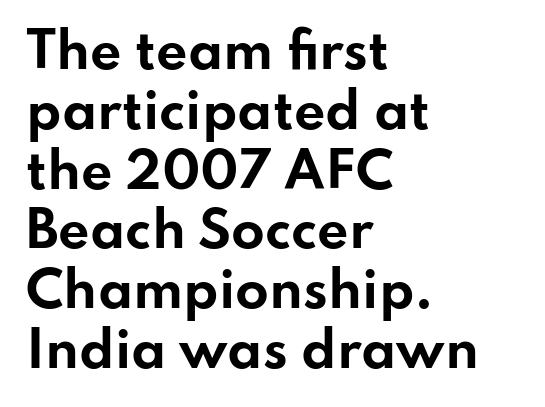
{"serif": "no", "italic": "no", "bold": "yes", "weight": "bold", "width": "wide", "stroke_contrast": "low", "x_height": "small", "monospaced": "no", "underline": "no", "align": "left", "line_spacing_ratio": 1.22, "letter_spacing": "normal", "letter_spacing_em": 0.0, "glyph_px": 49}
